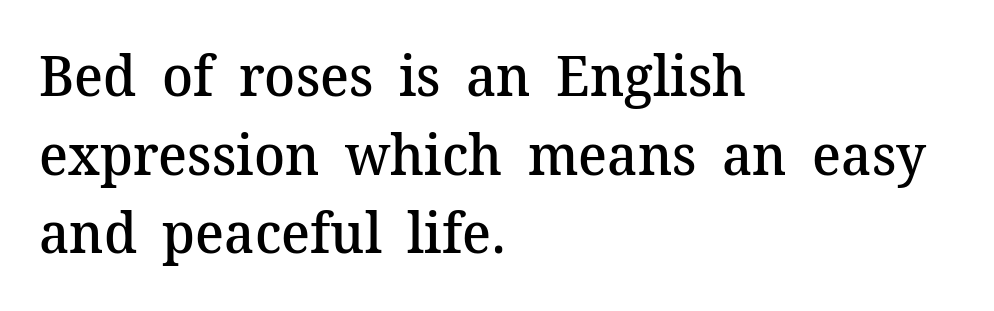
The letters stand straight up with perfectly vertical stems. Where is the straight margin? On the left. One glance says typical: line gaps are just what's usual. The font is running at a semibold setting, under full bold.
